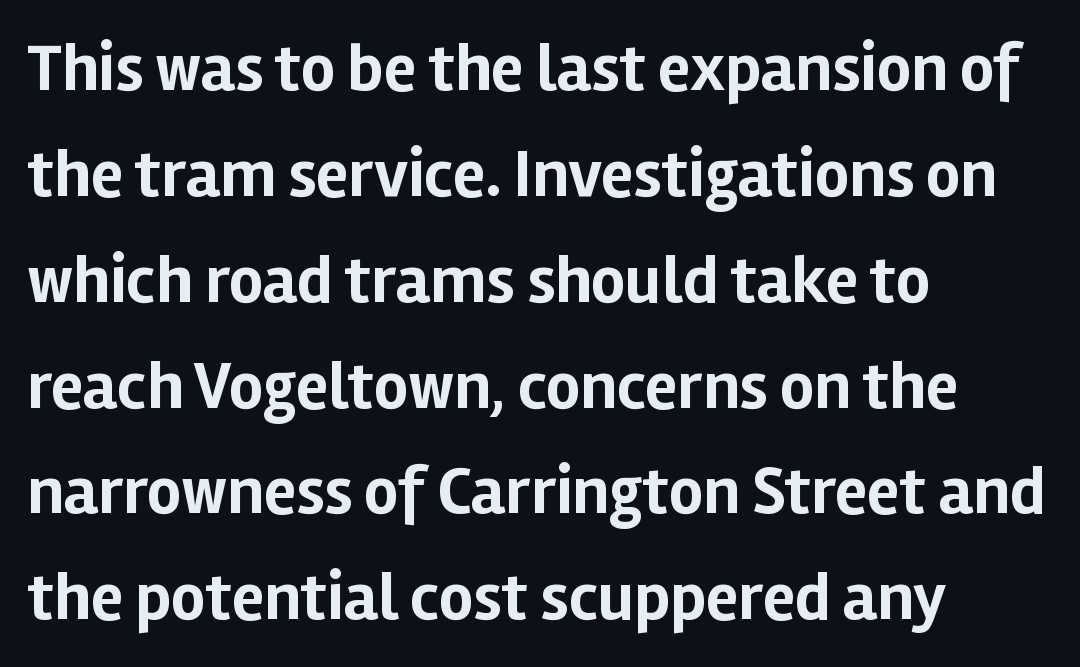
The image shows 67 px bold sans-serif type, upright; set left-aligned, normal line spacing (1.58x), normal letter spacing, not underlined; low stroke contrast and a medium x-height.
